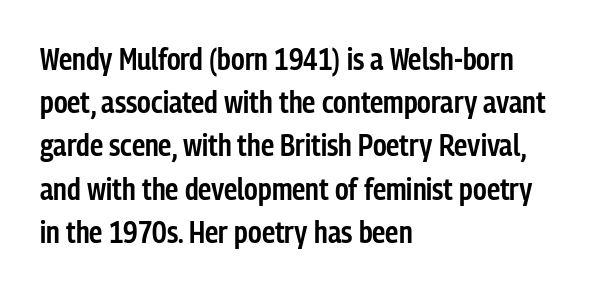
Q: Is the text bold? A: Semi-bold.
Q: Is the text italic (slanted)? A: No, it is upright.
Q: Is the typeface a serif or a sans-serif typeface? A: Sans-serif.
Q: Is the text underlined? A: No.
Q: How is the paragraph aligned? A: Left-aligned.
Q: Is the spacing between letters normal or unusually wide? A: Normal.
Q: Is the spacing between lines tight, normal or loose? A: Normal.
Q: Width (condensed, normal, or wide)? A: Condensed.
Q: Stroke contrast? A: Low.
Q: x-height? A: Medium.
Q: Monospaced? A: No.
